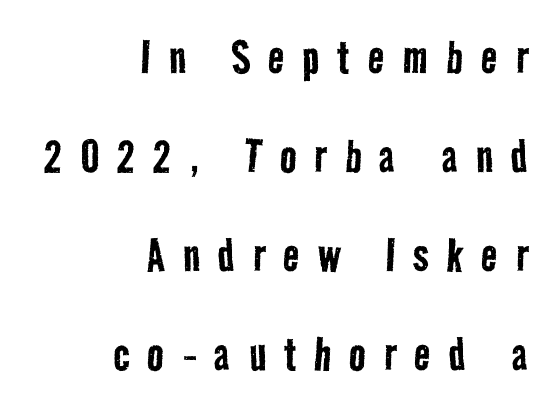
Underlining? Definitely not there. Someone cranked the tracking dial way up on this one. Ink coverage per letter is moderate at most. The rendering uses natural spacing where letterforms have individual widths. A sans-serif font was chosen for this passage. The text block is weighted toward the right margin, trailing off unevenly leftward.
